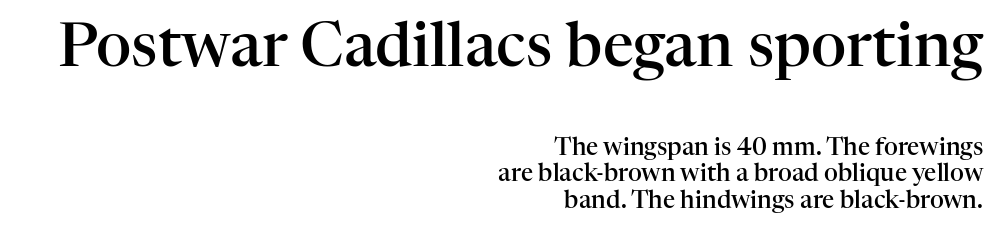
The image shows 61 px semibold serif type, upright; set right-aligned, tight line spacing (1.11x), normal letter spacing, not underlined; the first (top) block is 2.54x larger; high stroke contrast and a medium x-height.
